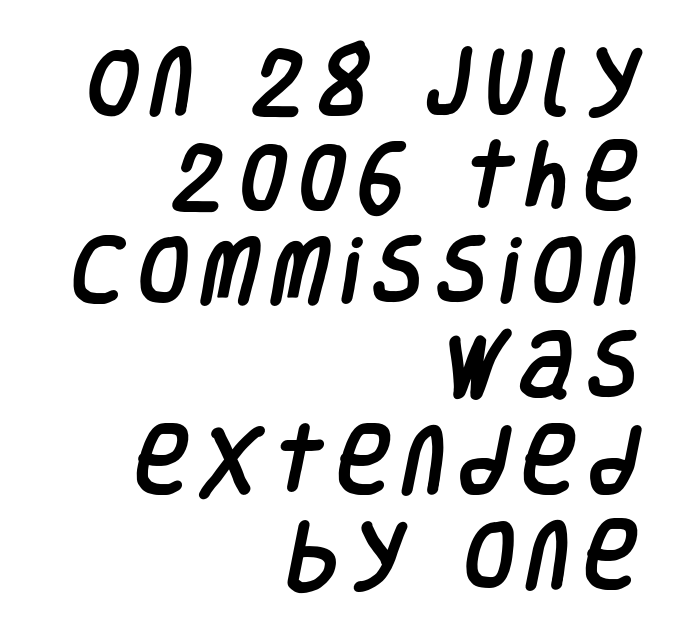
The image shows 74 px condensed sans-serif type; set right-aligned, normal line spacing (1.28x), not underlined; low stroke contrast and a large x-height.
